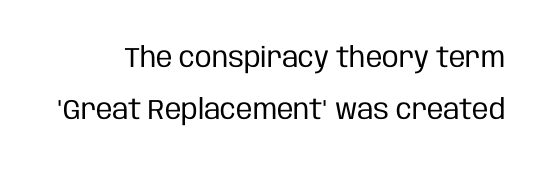
The axis of the letterforms is exactly vertical. Clear beneath every line of the passage. Classification — sans serif. Honestly, the letter spacing is just normal — you wouldn't notice it.
